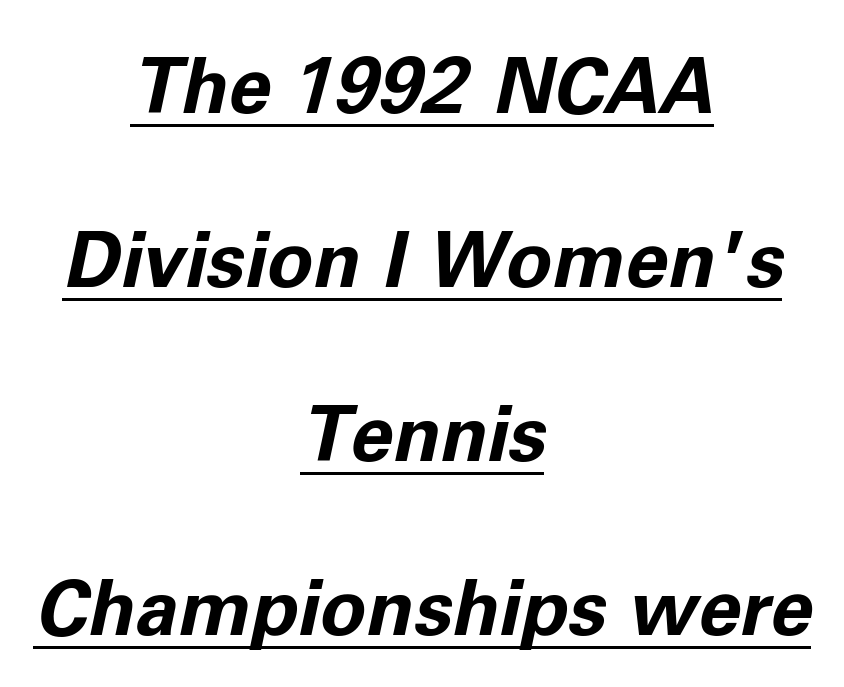
The image shows 77 px bold type, italic (leaning right); set centered, loose line spacing (2.26x), normal letter spacing, underlined; low stroke contrast and a medium x-height.
